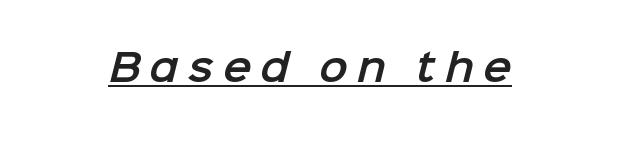
Q: Is the typeface a serif or a sans-serif typeface? A: Sans-serif.
Q: Is the text underlined? A: Yes.
Q: Is the spacing between letters normal or unusually wide? A: Unusually wide.
Q: Width (condensed, normal, or wide)? A: Normal.
Q: Stroke contrast? A: Low.
Q: x-height? A: Medium.
Q: Monospaced? A: No.
